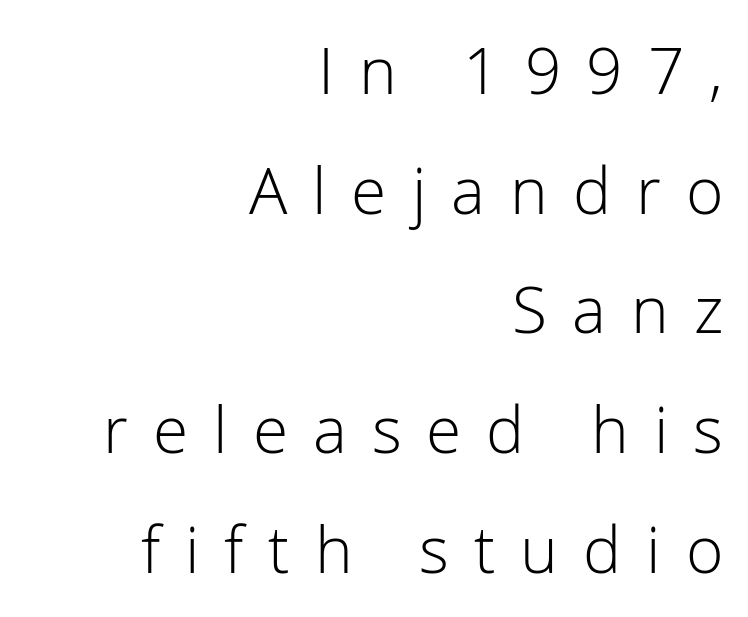
Q: Is the text bold? A: No.
Q: Is the text italic (slanted)? A: No, it is upright.
Q: Is the typeface a serif or a sans-serif typeface? A: Sans-serif.
Q: Is the text underlined? A: No.
Q: How is the paragraph aligned? A: Right-aligned.
Q: Is the spacing between letters normal or unusually wide? A: Unusually wide.
Q: Width (condensed, normal, or wide)? A: Normal.
Q: Stroke contrast? A: Low.
Q: x-height? A: Medium.
Q: Monospaced? A: No.
